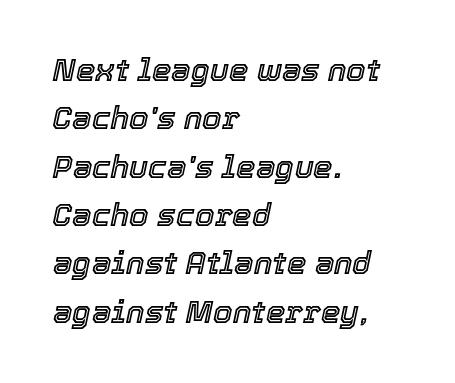
{"italic": "yes", "lean": "right", "slant_degrees": 12, "width": "normal", "x_height": "medium", "monospaced": "no", "underline": "no", "align": "left", "line_spacing": "normal", "line_spacing_ratio": 1.56, "letter_spacing": "normal", "letter_spacing_em": 0.0, "glyph_px": 31}
